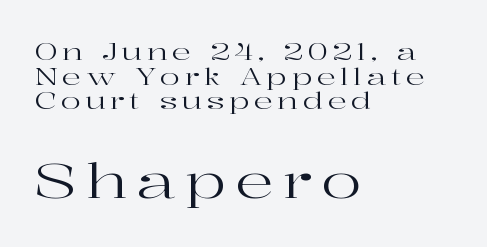
The image shows 48 px regular-weight, wide serif type, upright; set left-aligned, tight line spacing (1.03x), not underlined; the second (bottom) block is 2.0x larger; high stroke contrast and a medium x-height.
